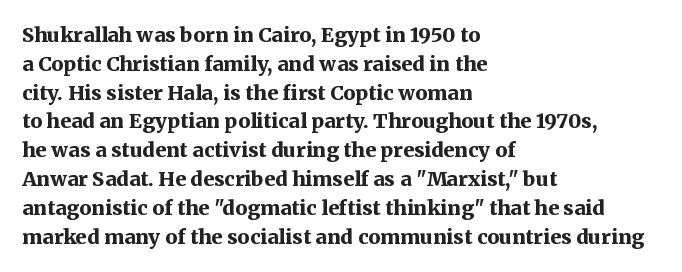
Line starts are locked; line ends wander. Bold? Absolutely — the strokes are thick and heavy. Nobody touched the tracking dial on this one. Bare-footed words on every line. These lines sit exactly where default settings would place them.
